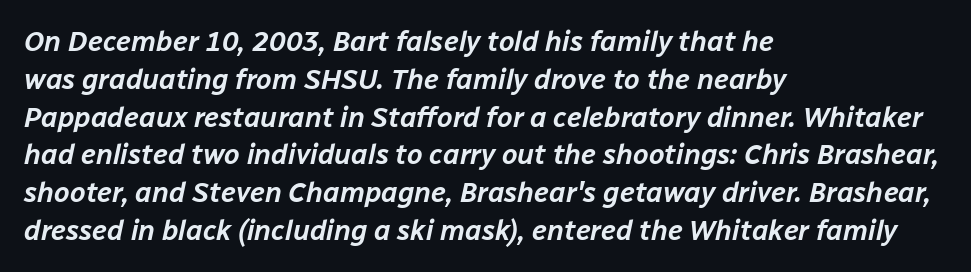
Q: Is the text italic (slanted)? A: Yes, it leans right by about 12 degrees.
Q: Is the text underlined? A: No.
Q: How is the paragraph aligned? A: Left-aligned.
Q: Is the spacing between letters normal or unusually wide? A: Normal.
Q: Is the spacing between lines tight, normal or loose? A: Normal.
Q: Width (condensed, normal, or wide)? A: Normal.
Q: Stroke contrast? A: Low.
Q: x-height? A: Medium.
Q: Monospaced? A: No.
